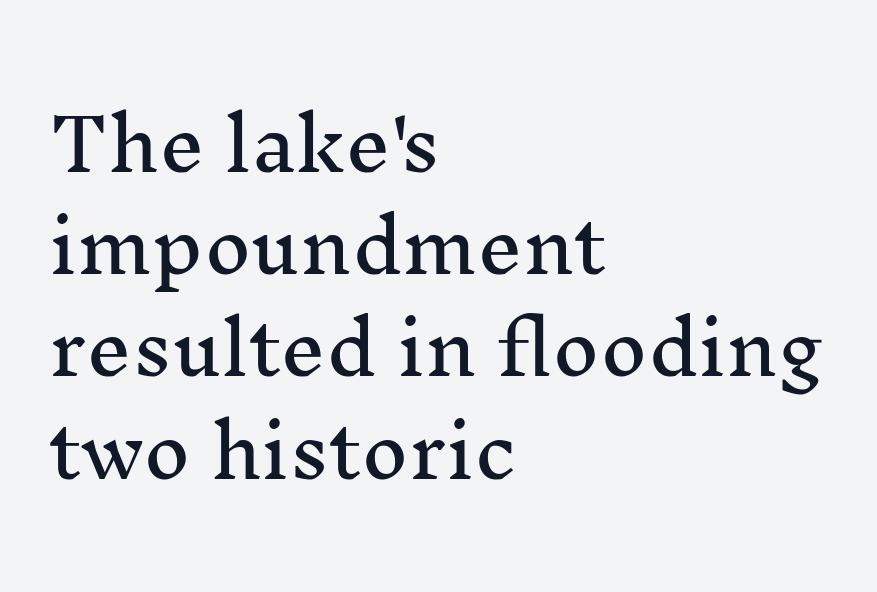
The rendering anchors every line to the left-hand side. A typesetter would call this leading conventional body-copy spacing. Observe the serifs anchoring each vertical stroke in this sample. Characters remain perfectly vertical along every line. These lines are rendered in a variable-pitch font.
